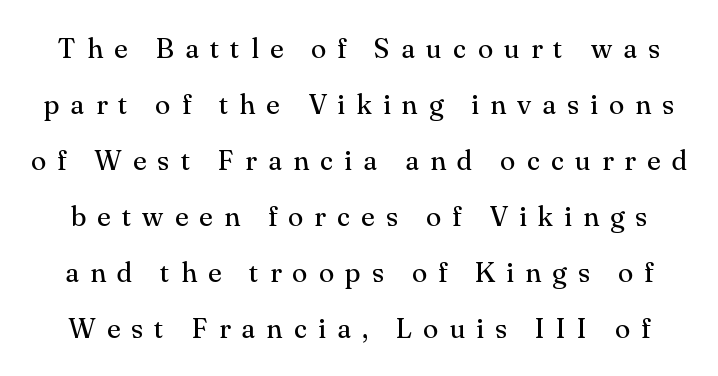
Q: Is the text bold? A: No.
Q: Is the text italic (slanted)? A: No, it is upright.
Q: Is the typeface a serif or a sans-serif typeface? A: Serif.
Q: Is the text underlined? A: No.
Q: Is the spacing between letters normal or unusually wide? A: Unusually wide.
Q: Is the spacing between lines tight, normal or loose? A: Loose.
Q: Width (condensed, normal, or wide)? A: Normal.
Q: Stroke contrast? A: Medium.
Q: x-height? A: Small.
Q: Monospaced? A: No.
